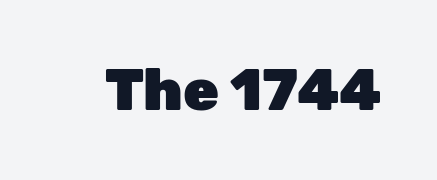
Letters rest on an invisible, unmarked baseline. No italicization has been applied; the sample stays upright. Here the designer chose a conventional face with non-uniform glyph widths. Look at the stroke-to-counter ratio: heavy, a bold. Stroke terminals: plain, sans-serif. This sample uses plain, unmodified letter spacing.
